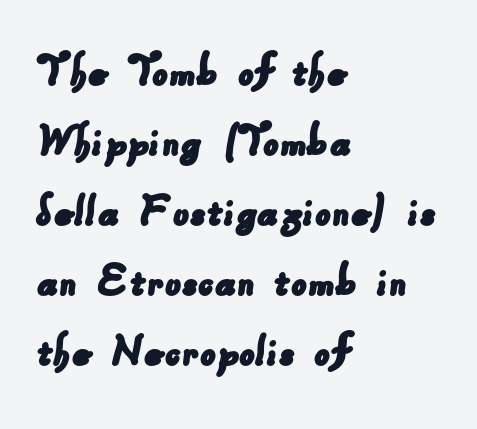
The image shows 50 px sans-serif type; set left-aligned, normal line spacing (1.4x), normal letter spacing, not underlined; low stroke contrast and a small x-height.
